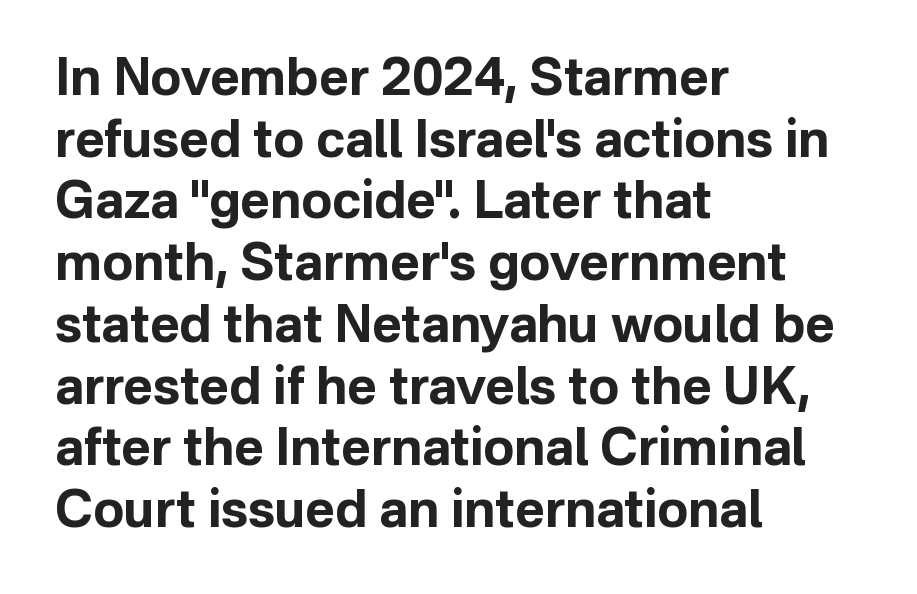
The image shows 51 px bold sans-serif type, upright; set left-aligned, line spacing 1.21x, normal letter spacing, not underlined; low stroke contrast and a medium x-height.
